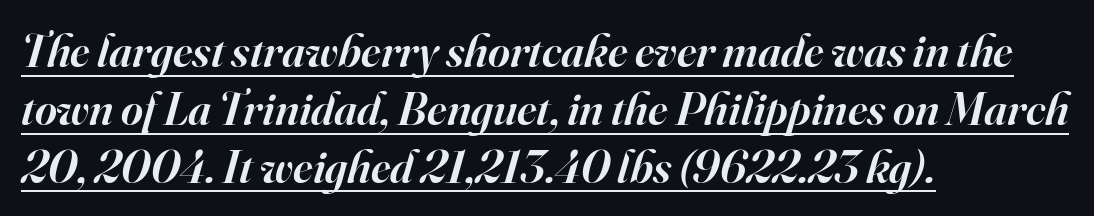
The image shows 47 px semibold serif type, italic (leaning right); set left-aligned, line spacing 1.23x, normal letter spacing, underlined; high stroke contrast and a small x-height.
